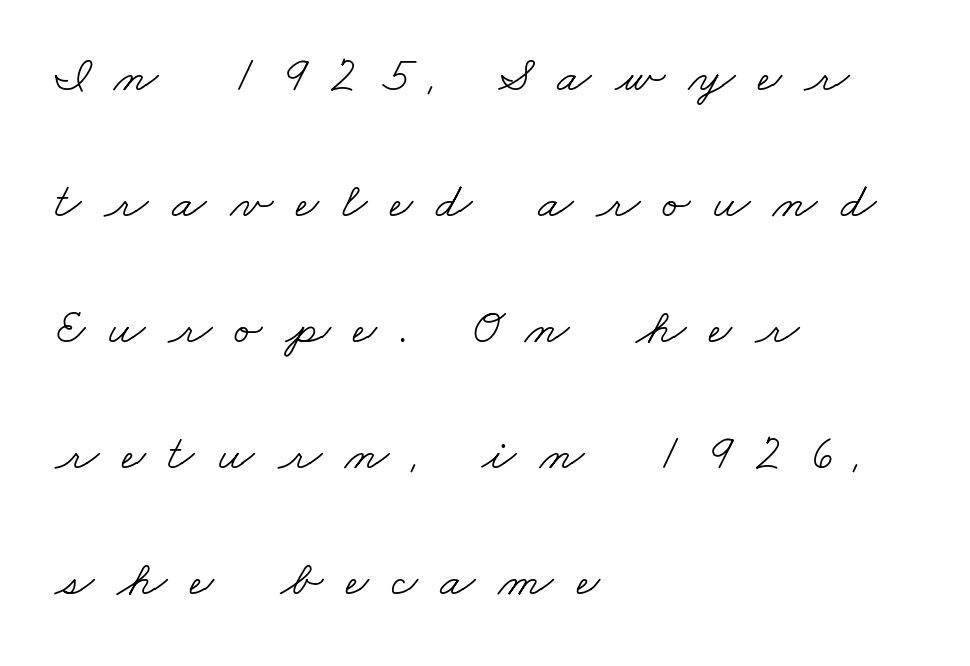
The letters carry serifs — small finishing strokes at the ends of their stems. The cut favours lightness, reaching ordinary text weight at its darkest. Does the copy run flush right? No — it runs flush left. This block would shrink considerably if given ordinary leading; it's expanded now.
